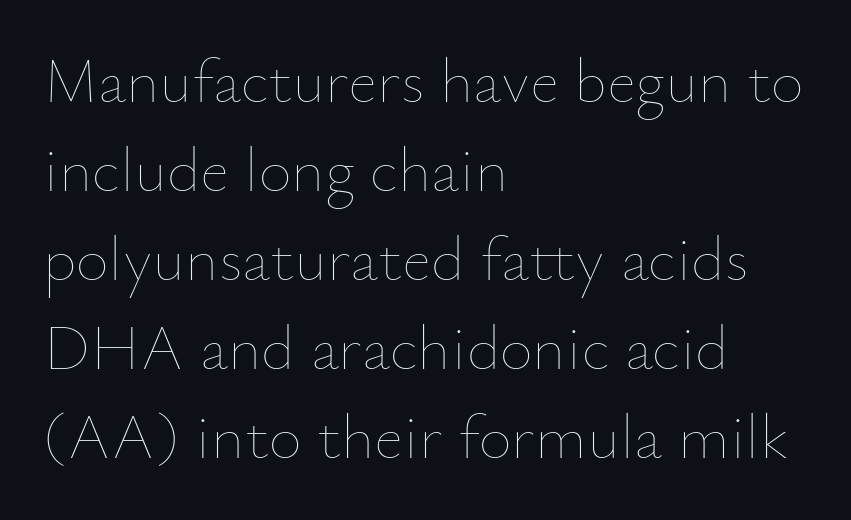
Vertical spacing — default. When letters stand straight like this, we call the style roman or upright. Horizontally, the lines are justified to the leading edge only. Letter spacing: default. Check the space under the baseline: it is left empty. These lines are rendered in a variable-pitch font.
